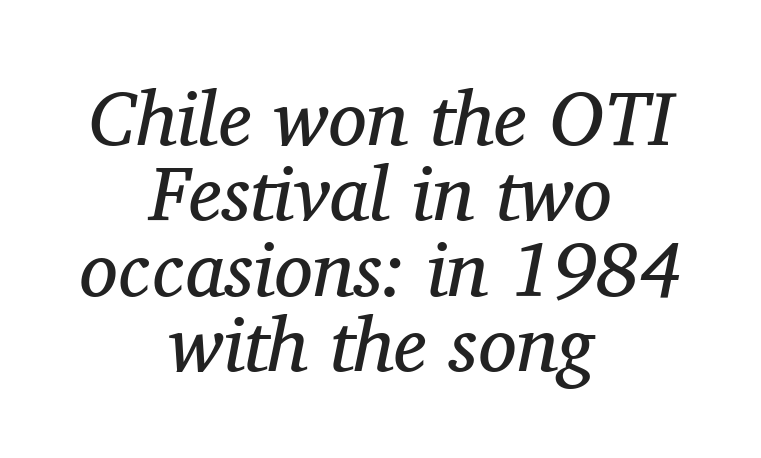
{"serif": "yes", "italic": "yes", "lean": "right", "slant_degrees": 11, "bold": "no", "weight": "regular", "width": "normal", "stroke_contrast": "medium", "x_height": "medium", "monospaced": "no", "underline": "no", "align": "center", "line_spacing": "tight", "line_spacing_ratio": 0.98, "letter_spacing": "normal", "letter_spacing_em": 0.0, "glyph_px": 77}
